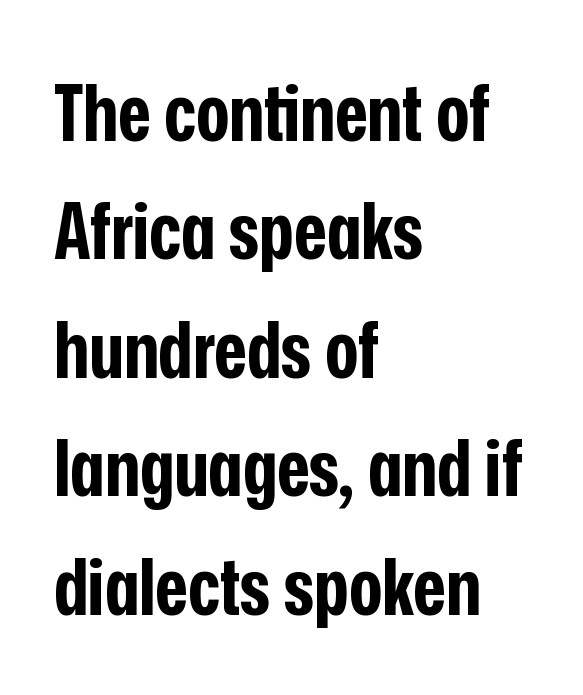
The image shows 79 px bold, condensed sans-serif type, upright; set left-aligned, normal line spacing (1.5x), normal letter spacing, not underlined; low stroke contrast and a medium x-height.
